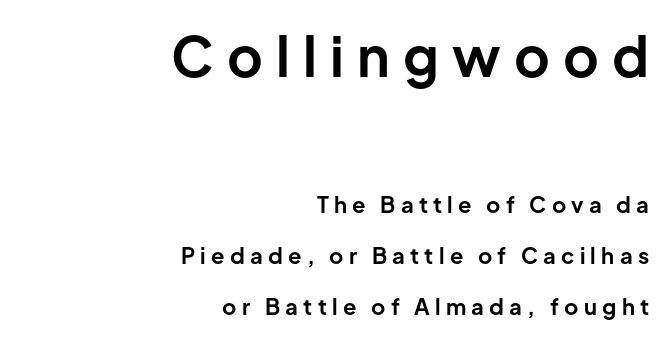
The image shows 55 px bold sans-serif type, upright; set right-aligned, loose line spacing (2.31x), unusually wide letter spacing (+0.24 em), not underlined; the first (top) block is 2.5x larger; low stroke contrast and a medium x-height.
